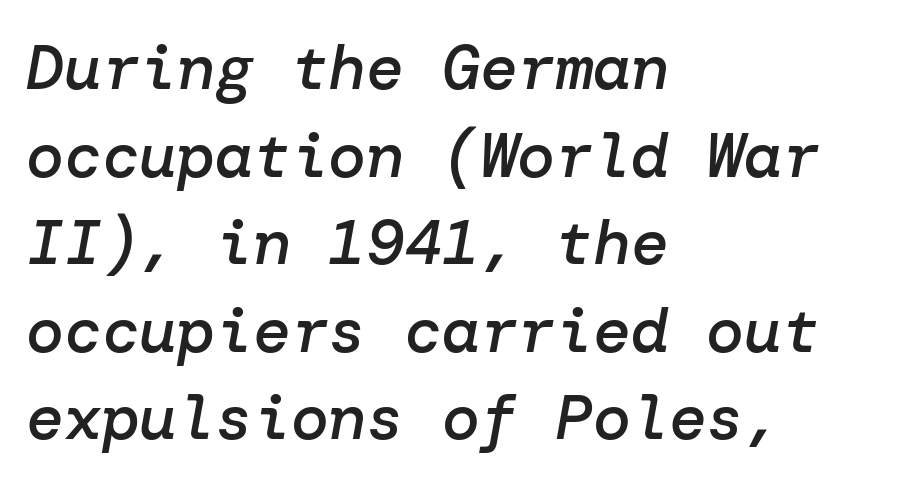
The image shows 63 px semibold type, italic (leaning right); set left-aligned, normal line spacing (1.39x), normal letter spacing, not underlined; low stroke contrast and a medium x-height.
